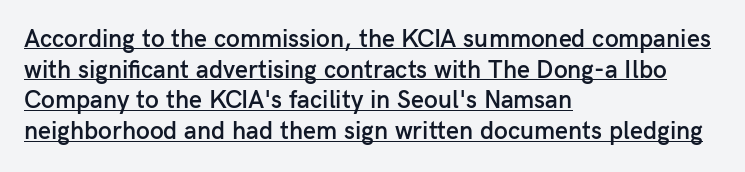
Line beginnings align vertically; line endings do not. The strokes are fattened partway — semibold, not bold. The string is rendered with underlining switched on. The letters sit at their default tracking, neither squeezed nor spread. Style check: upright.
